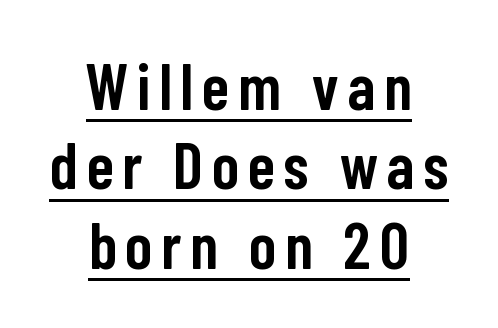
The image shows 65 px semibold, condensed sans-serif type, upright; set centered, line spacing 1.22x, underlined; low stroke contrast and a medium x-height.
